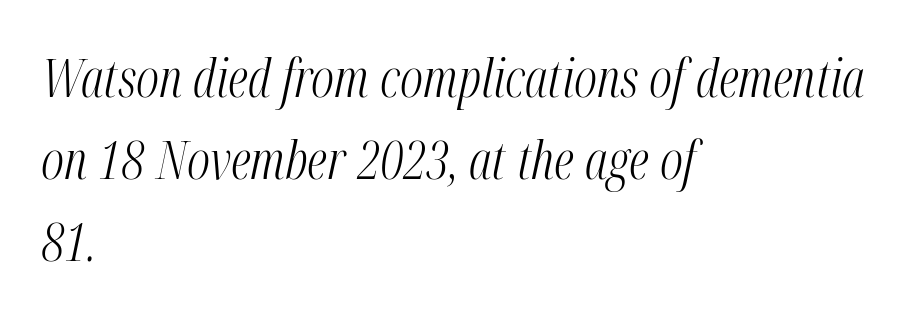
This block has exactly the height ordinary leading produces. A quiet, ordinary-to-light weight characterises the typeface. The face used here is proportionally spaced, like ordinary book or web type. Typeset ragged right — the left edge is the straight one. If you drew a line through each stem, it would be angled.
